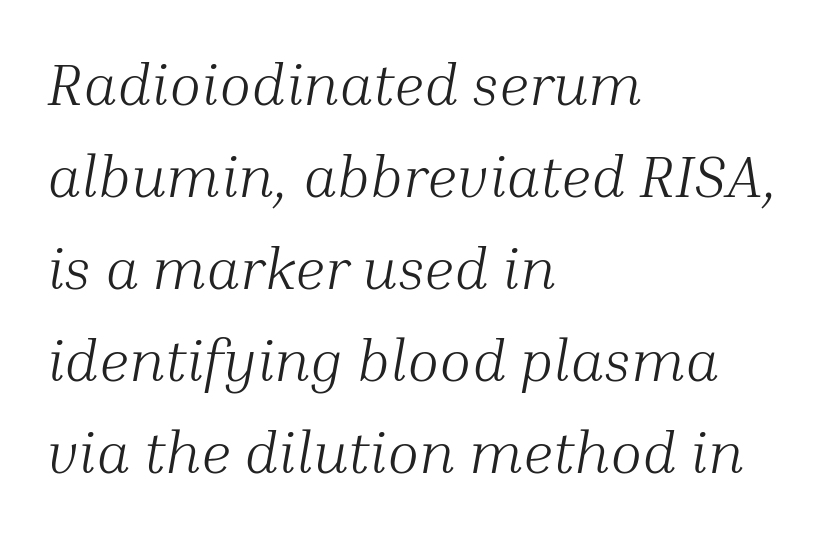
The block of text has a typical density, with ordinary space between rows. Is this a fixed-width face? No — the glyphs have proportional, varying widths. These lines were composed using italics. Unlike a clean sans, this face finishes its strokes with serifs. Is the stroke heavy? The answer is a plain regular-or-lighter.
